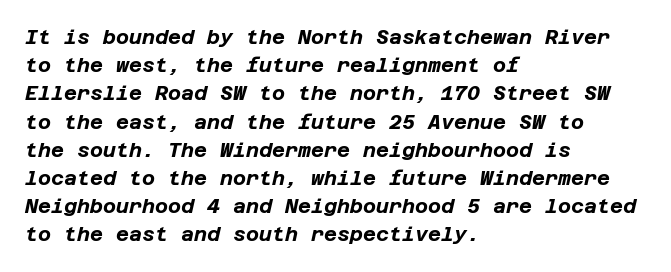
The image shows 20 px bold type, italic (leaning right); set left-aligned, normal line spacing (1.41x), normal letter spacing, not underlined.
